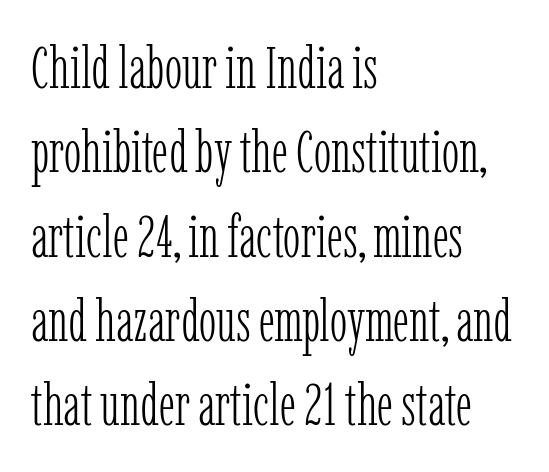
{"serif": "yes", "italic": "no", "bold": "no", "weight": "light", "width": "condensed", "stroke_contrast": "low", "x_height": "medium", "monospaced": "no", "underline": "no", "align": "left", "line_spacing": "normal", "line_spacing_ratio": 1.43, "letter_spacing": "normal", "letter_spacing_em": 0.0, "glyph_px": 59}
